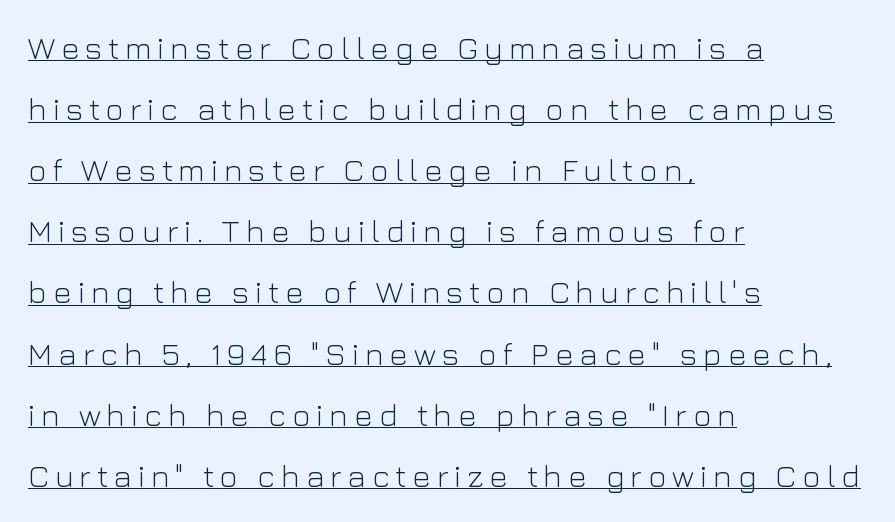
Q: Is the text bold? A: No.
Q: Is the text italic (slanted)? A: No, it is upright.
Q: Is the typeface a serif or a sans-serif typeface? A: Sans-serif.
Q: Is the text underlined? A: Yes.
Q: How is the paragraph aligned? A: Left-aligned.
Q: Is the spacing between lines tight, normal or loose? A: Loose.
Q: Width (condensed, normal, or wide)? A: Normal.
Q: Stroke contrast? A: Low.
Q: x-height? A: Medium.
Q: Monospaced? A: No.
